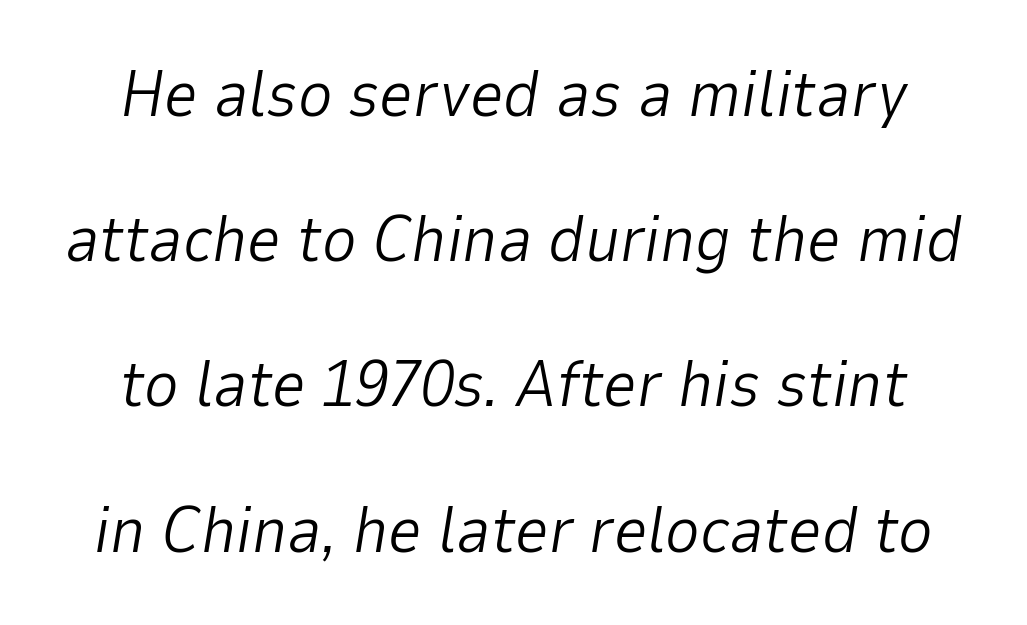
{"italic": "yes", "lean": "right", "slant_degrees": 9, "bold": "no", "weight": "light", "width": "normal", "stroke_contrast": "low", "x_height": "medium", "monospaced": "no", "underline": "no", "align": "center", "line_spacing": "loose", "line_spacing_ratio": 2.2, "letter_spacing": "normal", "letter_spacing_em": 0.0, "glyph_px": 66}
